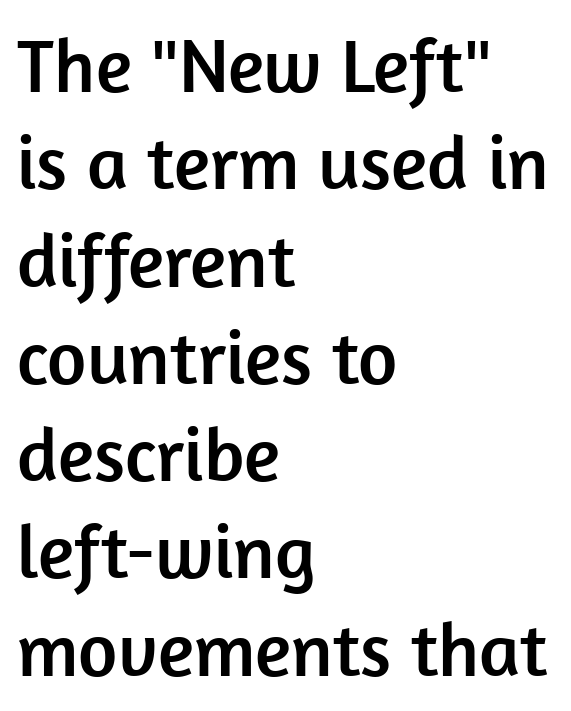
{"serif": "no", "italic": "no", "width": "normal", "stroke_contrast": "low", "x_height": "medium", "monospaced": "no", "underline": "no", "align": "left", "line_spacing": "normal", "line_spacing_ratio": 1.28, "letter_spacing": "normal", "letter_spacing_em": 0.0, "glyph_px": 76}
